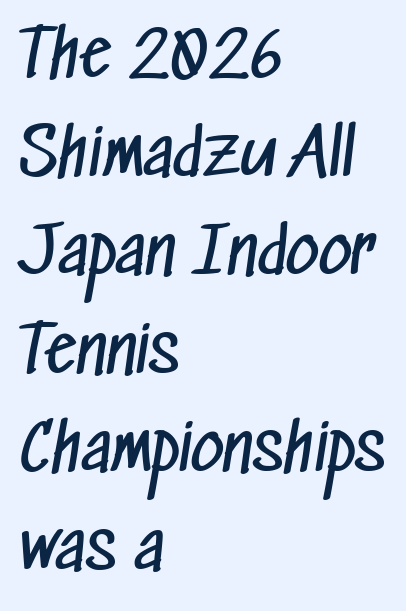
If you measured baseline to baseline, you'd find a middling distance. The font sits on the lighter half of the weight spectrum, regular included. Typeset ragged right — the left edge is the straight one. A typesetter would call this proportional, since set widths differ per character. You could call the tracking neutral — neither tight nor loose.
